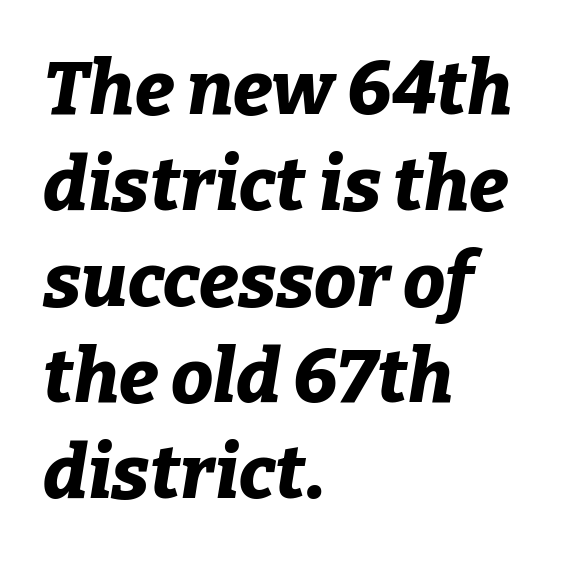
Q: Is the text bold? A: Yes.
Q: Is the text italic (slanted)? A: Yes, it leans right by about 9 degrees.
Q: Is the text underlined? A: No.
Q: How is the paragraph aligned? A: Left-aligned.
Q: Is the spacing between letters normal or unusually wide? A: Normal.
Q: Is the spacing between lines tight, normal or loose? A: Normal.
Q: Width (condensed, normal, or wide)? A: Normal.
Q: Stroke contrast? A: Low.
Q: x-height? A: Medium.
Q: Monospaced? A: No.
